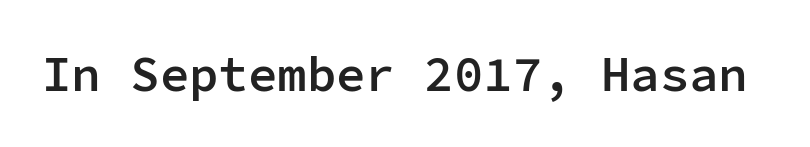
The image shows 49 px semibold sans-serif type, upright, monospaced; set normal letter spacing, not underlined; low stroke contrast and a medium x-height.
